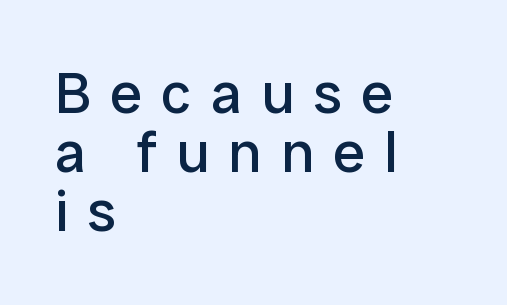
{"serif": "no", "italic": "no", "bold": "no", "weight": "regular", "width": "normal", "stroke_contrast": "low", "x_height": "medium", "monospaced": "no", "underline": "no", "align": "left", "line_spacing": "tight", "line_spacing_ratio": 1.02, "letter_spacing": "wide", "letter_spacing_em": 0.33, "glyph_px": 58}
